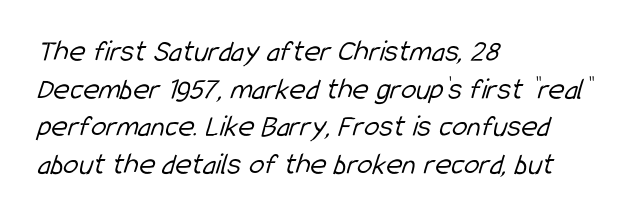
Q: Is the text bold? A: No.
Q: Is the typeface a serif or a sans-serif typeface? A: Sans-serif.
Q: Is the text underlined? A: No.
Q: How is the paragraph aligned? A: Left-aligned.
Q: Is the spacing between letters normal or unusually wide? A: Normal.
Q: Width (condensed, normal, or wide)? A: Condensed.
Q: Stroke contrast? A: Low.
Q: x-height? A: Medium.
Q: Monospaced? A: No.
